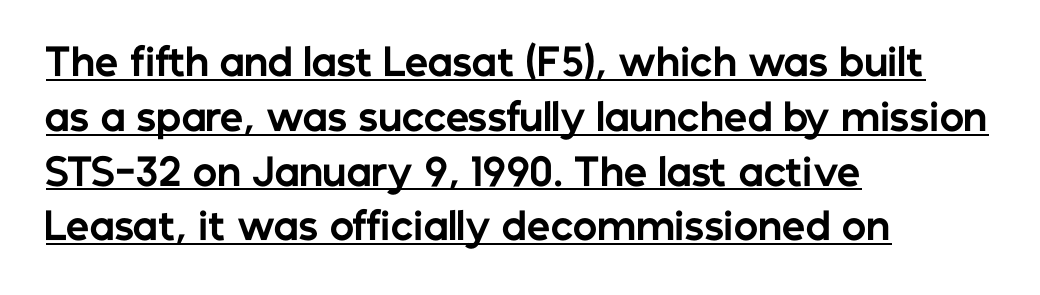
The image shows 37 px bold sans-serif type, upright; set left-aligned, normal line spacing (1.48x), normal letter spacing, underlined; low stroke contrast and a medium x-height.
